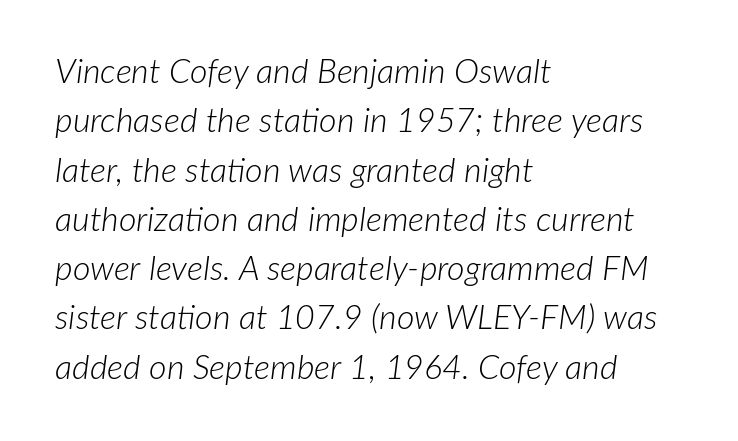
{"italic": "yes", "lean": "right", "slant_degrees": 7, "bold": "no", "weight": "light", "width": "normal", "stroke_contrast": "low", "x_height": "medium", "monospaced": "no", "underline": "no", "align": "left", "line_spacing": "normal", "line_spacing_ratio": 1.45, "letter_spacing": "normal", "letter_spacing_em": 0.0, "glyph_px": 34}
